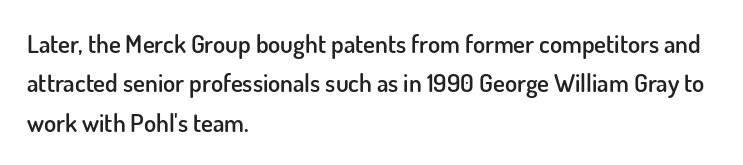
Q: Is the text bold? A: Semi-bold.
Q: Is the text italic (slanted)? A: No, it is upright.
Q: Is the text underlined? A: No.
Q: How is the paragraph aligned? A: Left-aligned.
Q: Is the spacing between letters normal or unusually wide? A: Normal.
Q: Is the spacing between lines tight, normal or loose? A: Normal.
